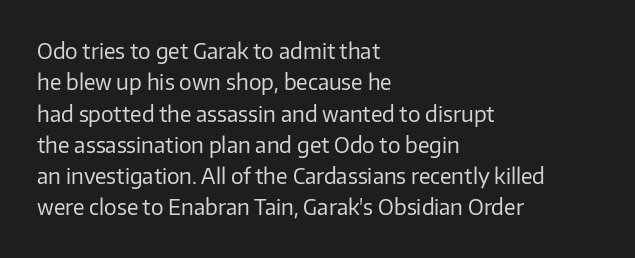
Q: Is the text bold? A: No.
Q: Is the text italic (slanted)? A: No, it is upright.
Q: Is the text underlined? A: No.
Q: How is the paragraph aligned? A: Left-aligned.
Q: Is the spacing between letters normal or unusually wide? A: Normal.
Q: Is the spacing between lines tight, normal or loose? A: Normal.
